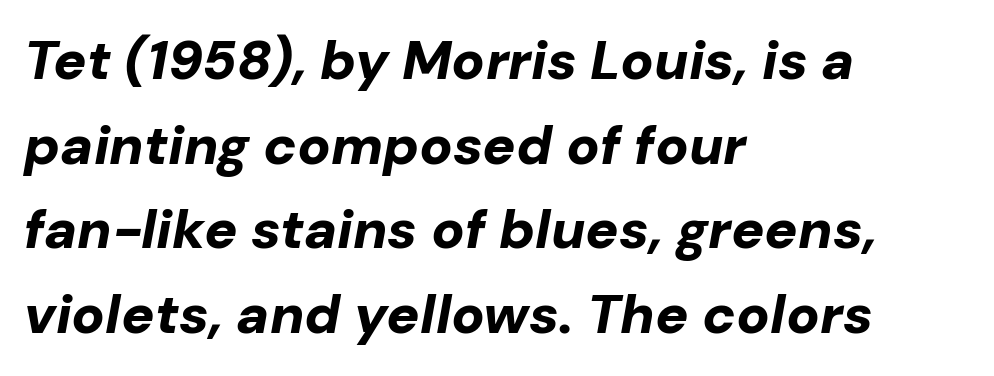
Q: Is the text bold? A: Yes.
Q: Is the text italic (slanted)? A: Yes, it leans right by about 10 degrees.
Q: Is the text underlined? A: No.
Q: How is the paragraph aligned? A: Left-aligned.
Q: Is the spacing between letters normal or unusually wide? A: Normal.
Q: Is the spacing between lines tight, normal or loose? A: Normal.
Q: Width (condensed, normal, or wide)? A: Normal.
Q: Stroke contrast? A: Low.
Q: x-height? A: Medium.
Q: Monospaced? A: No.
